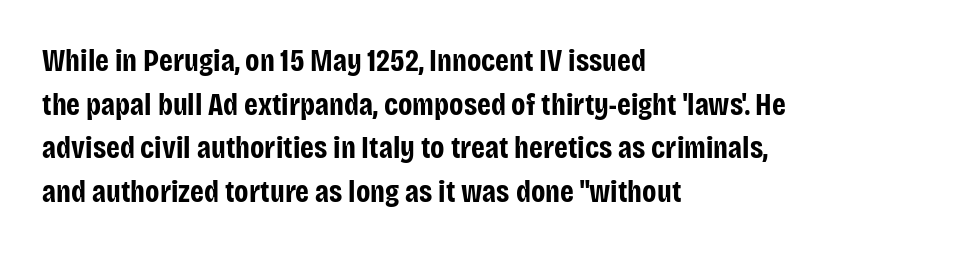
{"serif": "no", "italic": "no", "bold": "yes", "weight": "bold", "width": "condensed", "stroke_contrast": "low", "x_height": "large", "monospaced": "no", "underline": "no", "align": "left", "line_spacing": "normal", "line_spacing_ratio": 1.41, "letter_spacing": "normal", "letter_spacing_em": 0.0, "glyph_px": 31}
